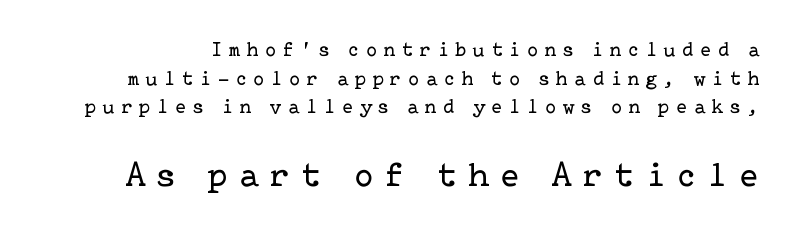
Regarding serifs, this sample has them. Size hierarchy here favors the trailing block over the leading one. A quiet, ordinary-to-light weight characterises the typeface. Does the leading feel generous? No, just average. These lines were composed using upright roman letters.
